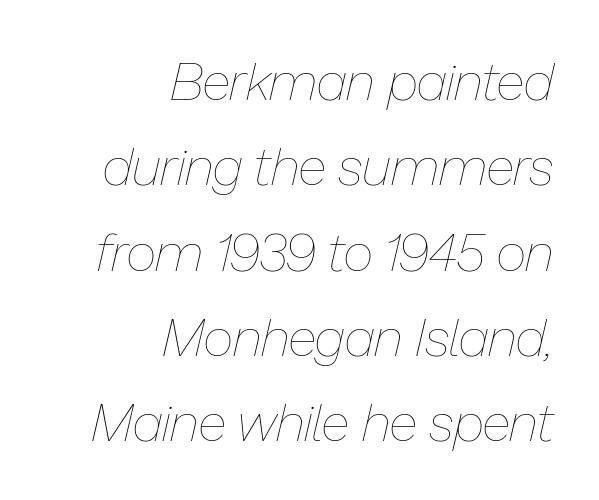
Q: Is the text bold? A: No.
Q: Is the text italic (slanted)? A: Yes, it leans right by about 13 degrees.
Q: Is the text underlined? A: No.
Q: How is the paragraph aligned? A: Right-aligned.
Q: Is the spacing between letters normal or unusually wide? A: Normal.
Q: Is the spacing between lines tight, normal or loose? A: Normal.
Q: Width (condensed, normal, or wide)? A: Normal.
Q: Stroke contrast? A: Low.
Q: x-height? A: Medium.
Q: Monospaced? A: No.
